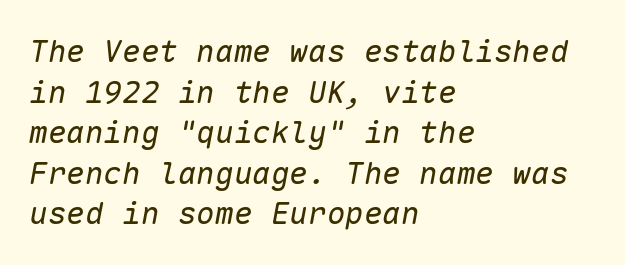
{"italic": "yes", "lean": "right", "slant_degrees": 10, "bold": "no", "weight": "regular", "width": "normal", "stroke_contrast": "low", "x_height": "medium", "monospaced": "yes", "underline": "no", "align": "left", "line_spacing": "normal", "line_spacing_ratio": 1.31, "letter_spacing": "normal", "letter_spacing_em": 0.0, "glyph_px": 31}
